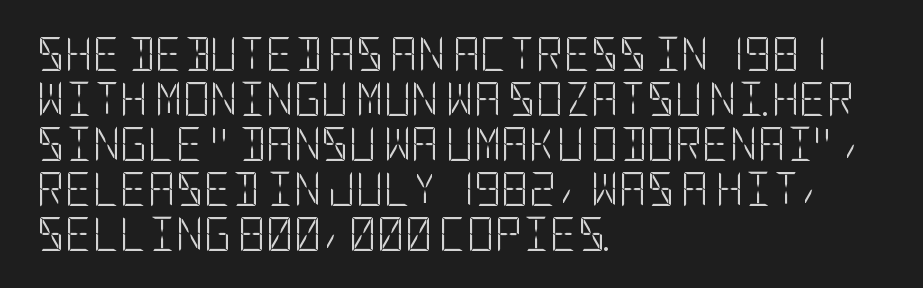
{"serif": "no", "italic": "no", "bold": "no", "weight": "light", "width": "condensed", "stroke_contrast": "low", "x_height": "large", "underline": "no", "align": "left", "line_spacing": "normal", "line_spacing_ratio": 1.32, "letter_spacing": "normal", "letter_spacing_em": 0.0, "glyph_px": 34}
